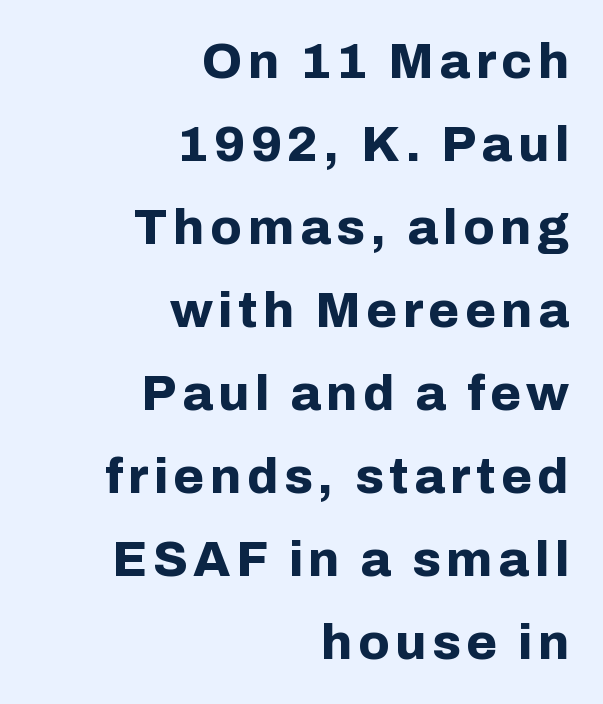
The letters stand straight up with perfectly vertical stems. The lines sit at an ordinary, default distance from one another. The compositor pushed each line to the right boundary. Classification — sans serif. Heavy, bold letterforms. Has an underline been added? It has not.
